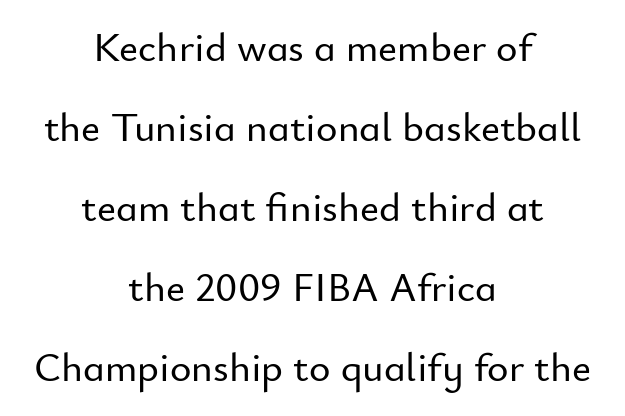
The image shows 41 px sans-serif type, upright; set centered, loose line spacing (1.95x), normal letter spacing, not underlined; low stroke contrast and a small x-height.
